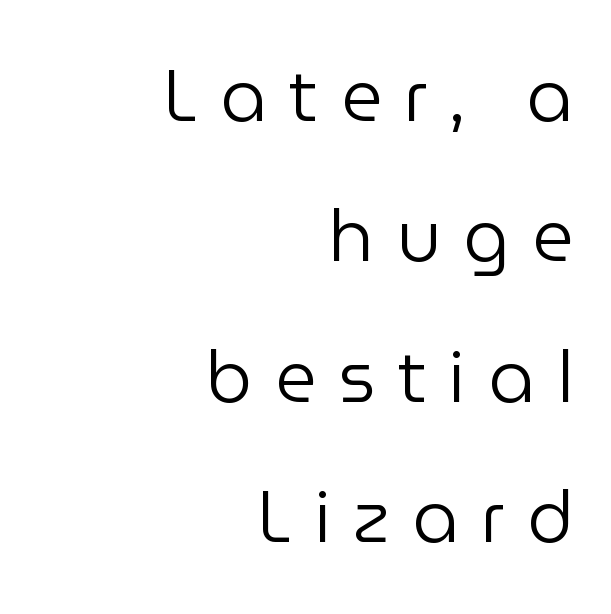
Q: Is the text bold? A: No.
Q: Is the text italic (slanted)? A: No, it is upright.
Q: Is the typeface a serif or a sans-serif typeface? A: Sans-serif.
Q: Is the text underlined? A: No.
Q: How is the paragraph aligned? A: Right-aligned.
Q: Is the spacing between letters normal or unusually wide? A: Unusually wide.
Q: Is the spacing between lines tight, normal or loose? A: Loose.
Q: Width (condensed, normal, or wide)? A: Normal.
Q: Stroke contrast? A: Low.
Q: x-height? A: Medium.
Q: Monospaced? A: No.
